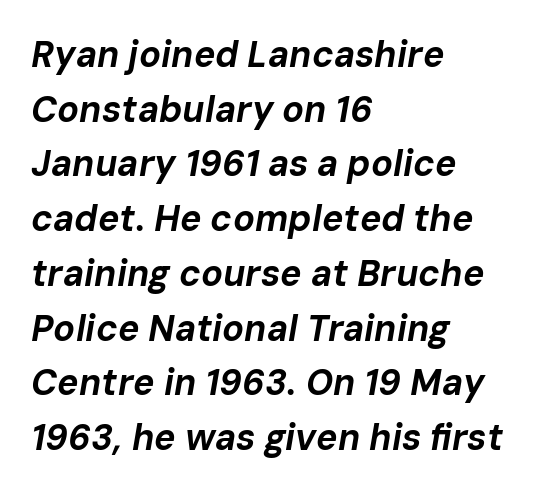
{"italic": "yes", "lean": "right", "slant_degrees": 10, "bold": "yes", "weight": "bold", "width": "normal", "stroke_contrast": "low", "x_height": "medium", "monospaced": "no", "underline": "no", "align": "left", "line_spacing": "normal", "line_spacing_ratio": 1.52, "letter_spacing": "normal", "letter_spacing_em": 0.0, "glyph_px": 36}
